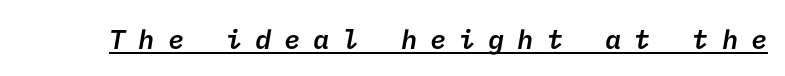
The image shows 27 px text type; set unusually wide letter spacing (+0.48 em), underlined.
